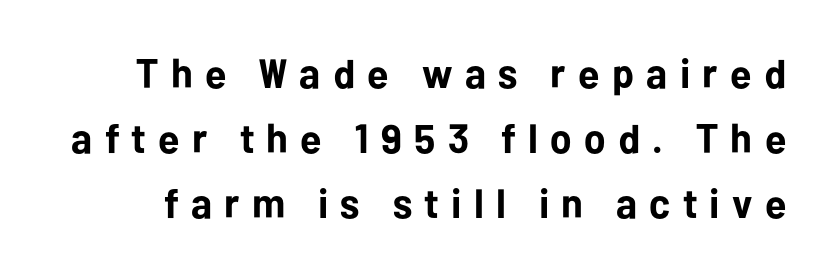
Serif or sans? Sans — the stroke terminals are bare. Loose tracking; the words dissolve into strings of separated letters. Each glyph is drawn with heavy, bold strokes. Normally led — the rows are evenly, conventionally spaced. A typesetter would call this proportional, since set widths differ per character.
